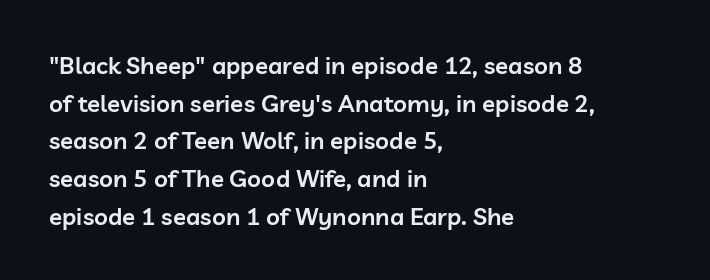
{"italic": "no", "bold": "semi", "underline": "no", "align": "left", "line_spacing": "normal", "line_spacing_ratio": 1.57, "letter_spacing": "normal", "letter_spacing_em": 0.0, "glyph_px": 24}
